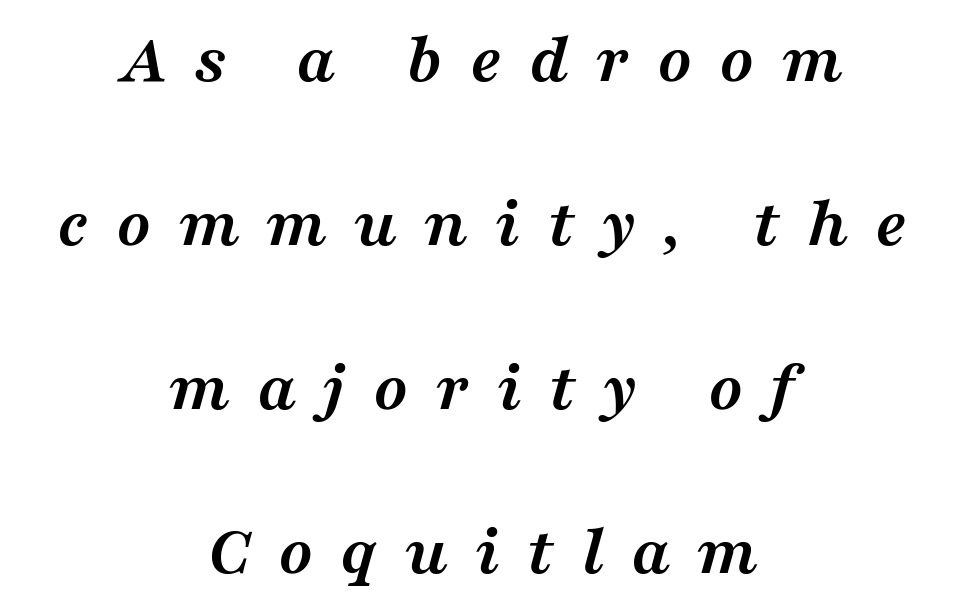
{"serif": "yes", "italic": "yes", "lean": "right", "slant_degrees": 16, "bold": "yes", "weight": "semibold", "width": "wide", "stroke_contrast": "medium", "x_height": "medium", "monospaced": "no", "underline": "no", "align": "center", "line_spacing": "loose", "line_spacing_ratio": 2.31, "letter_spacing": "wide", "letter_spacing_em": 0.38, "glyph_px": 71}
